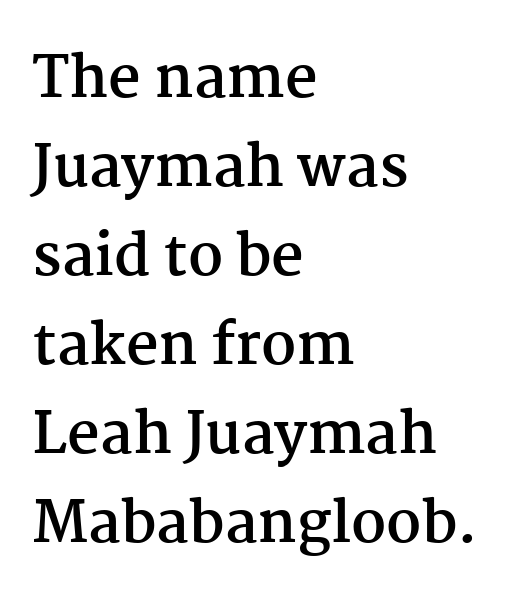
What stands out about the letter spacing? Nothing — it is the standard amount. Yep, those are serifs on the letters. Quick note: underline off. Thick stems and heavy bowls — unmistakably bold.
